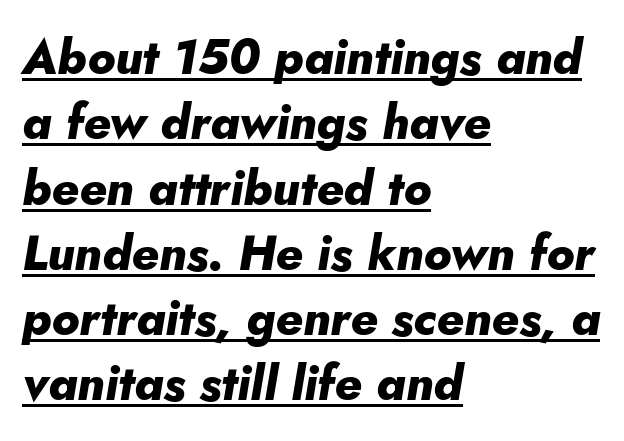
{"italic": "yes", "lean": "right", "slant_degrees": 5, "bold": "yes", "weight": "heavy", "width": "normal", "stroke_contrast": "low", "x_height": "small", "monospaced": "no", "underline": "yes", "align": "left", "line_spacing": "normal", "line_spacing_ratio": 1.36, "letter_spacing": "normal", "letter_spacing_em": 0.0, "glyph_px": 48}
